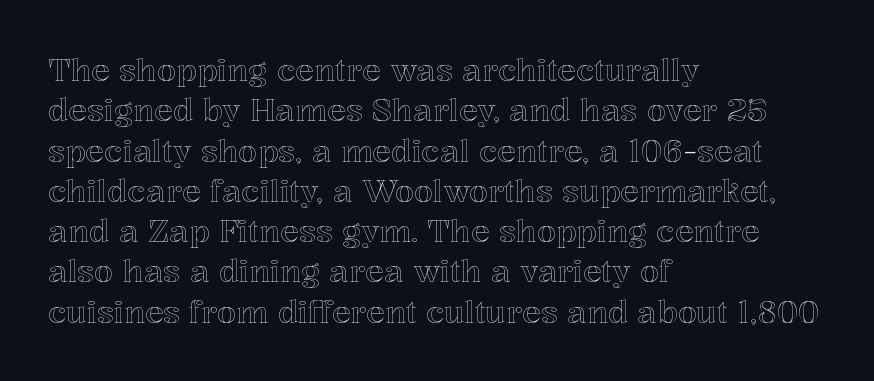
{"italic": "no", "width": "normal", "x_height": "medium", "monospaced": "no", "underline": "no", "align": "left", "line_spacing": "normal", "line_spacing_ratio": 1.3, "letter_spacing": "normal", "letter_spacing_em": 0.0, "glyph_px": 31}
